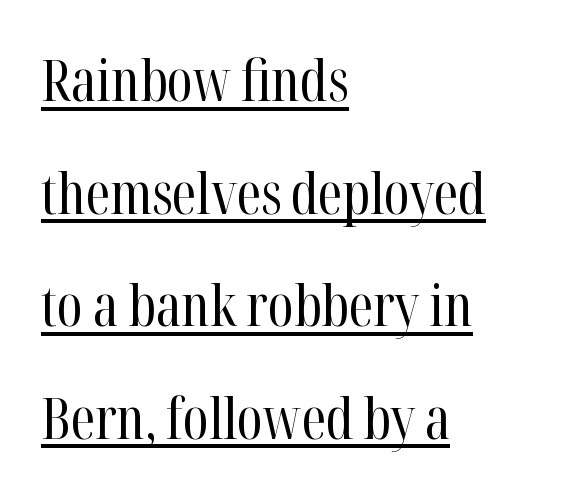
{"serif": "yes", "italic": "no", "bold": "no", "weight": "regular", "width": "condensed", "stroke_contrast": "high", "x_height": "medium", "monospaced": "no", "underline": "yes", "align": "left", "line_spacing": "loose", "line_spacing_ratio": 2.01, "letter_spacing": "normal", "letter_spacing_em": 0.0, "glyph_px": 56}
